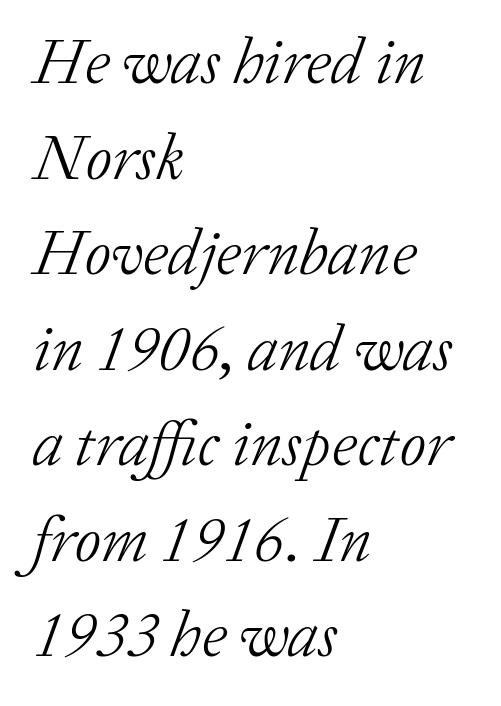
The image shows 65 px light serif type, italic (leaning right); set left-aligned, normal line spacing (1.47x), normal letter spacing, not underlined; low stroke contrast and a medium x-height.
